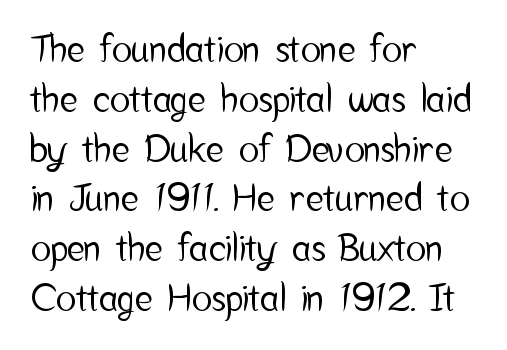
The passage shown is typed in a proportional face where columns would drift. Vertical strokes here are truly vertical. Type style note: lacks serifs. Horizontally, the lines are justified to the leading edge only. Whoever set this chose a conventional vertical rhythm. The letterforms sit shoulder to shoulder at normal distance.
